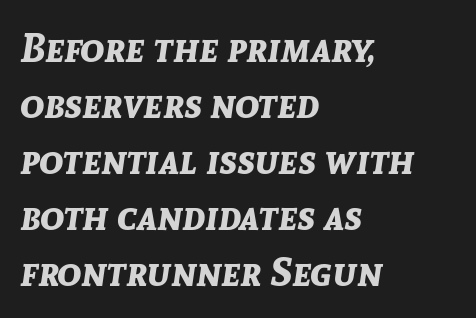
{"italic": "yes", "lean": "right", "slant_degrees": 8, "bold": "yes", "weight": "bold", "width": "normal", "stroke_contrast": "low", "x_height": "medium", "monospaced": "no", "underline": "no", "align": "left", "line_spacing": "normal", "line_spacing_ratio": 1.4, "letter_spacing": "normal", "letter_spacing_em": 0.0, "glyph_px": 40}
